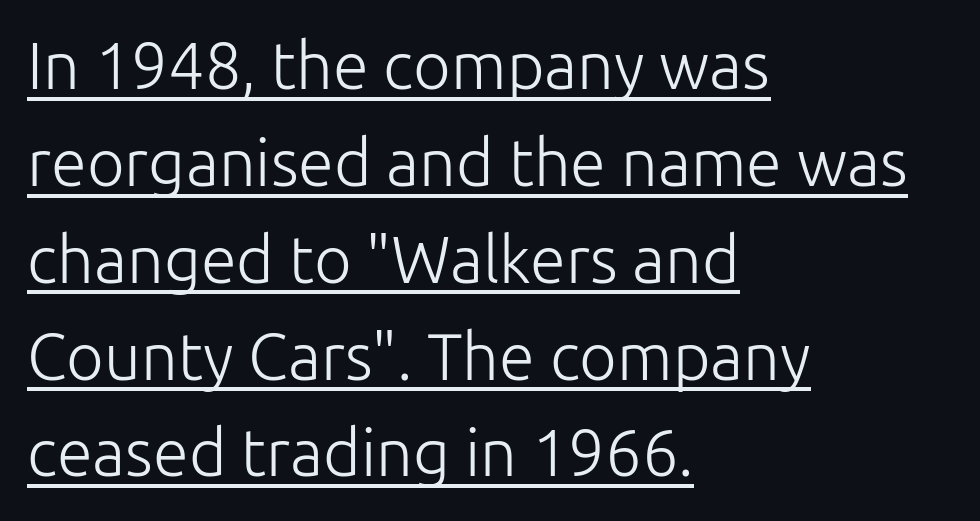
{"serif": "no", "italic": "no", "bold": "no", "weight": "light", "width": "normal", "stroke_contrast": "low", "x_height": "medium", "monospaced": "no", "underline": "yes", "align": "left", "line_spacing": "normal", "line_spacing_ratio": 1.49, "letter_spacing": "normal", "letter_spacing_em": 0.0, "glyph_px": 65}
